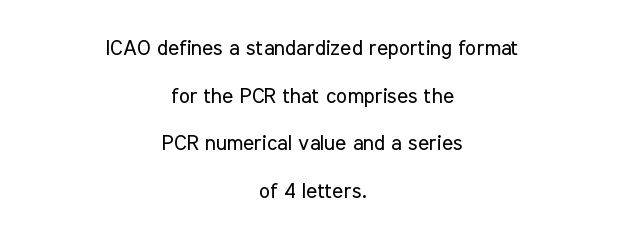
The paragraph shown floats in the horizontal middle. Just letters on the line, the space beneath them empty. How would I describe the line gaps? Wide and relaxed. You can tell it's not italic because the verticals are truly vertical. Spacing between characters is what you'd get straight out of the box. The typeface has the unassuming heft of standard copy or less.
